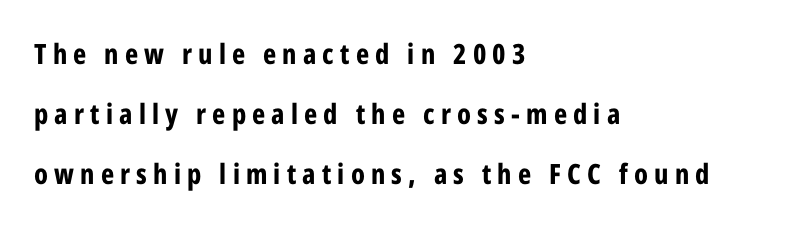
The image shows 28 px bold, condensed sans-serif type, upright; set left-aligned, loose line spacing (2.14x), unusually wide letter spacing (+0.22 em), not underlined; low stroke contrast and a medium x-height.
